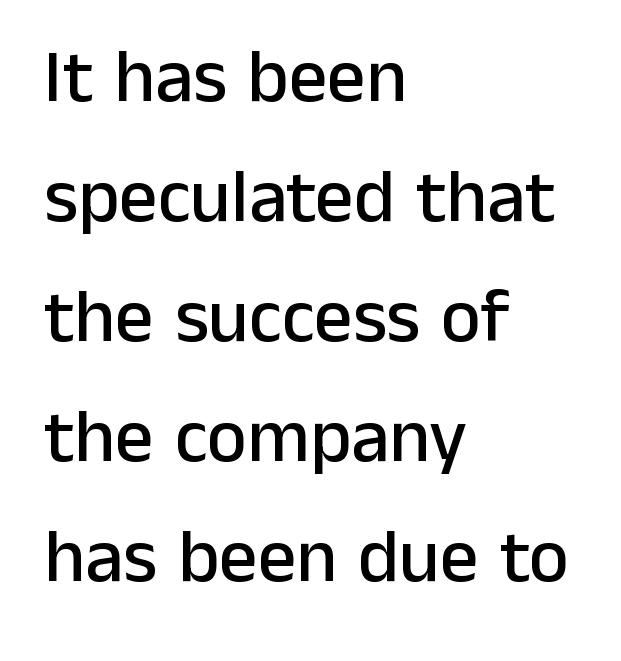
The image shows 76 px sans-serif type, upright; set left-aligned, normal line spacing (1.58x), normal letter spacing, not underlined; low stroke contrast and a medium x-height.
